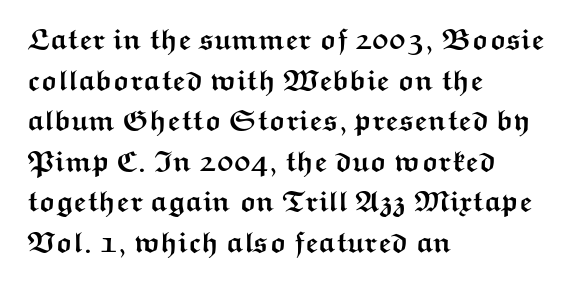
The image shows 29 px semibold, wide sans-serif type, upright; set left-aligned, normal line spacing (1.4x), normal letter spacing, not underlined; medium stroke contrast and a medium x-height.
